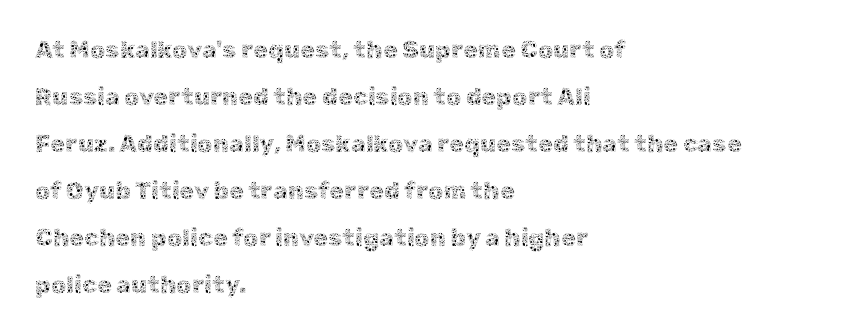
Ascenders rise straight up at ninety degrees. This sample trades compactness for vertical openness between lines. Teacher's note: observe the even left margin — that is flush-left alignment. Observe the ordinary spacing: letters are neighbours, not strangers. Summary of weight: not heavy and not bold.
